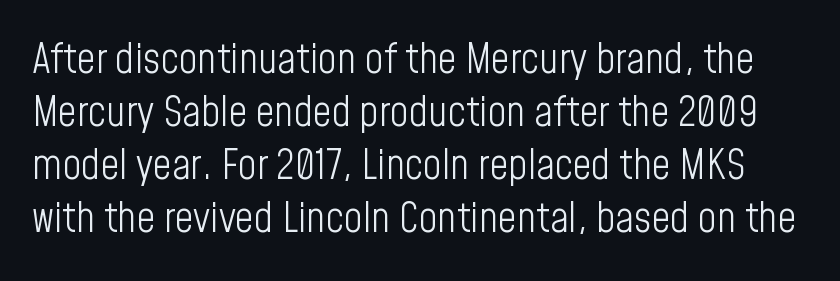
{"serif": "no", "italic": "no", "bold": "no", "weight": "light", "width": "condensed", "stroke_contrast": "low", "x_height": "medium", "monospaced": "no", "underline": "no", "line_spacing": "normal", "line_spacing_ratio": 1.29, "letter_spacing": "normal", "letter_spacing_em": 0.0, "glyph_px": 41}
